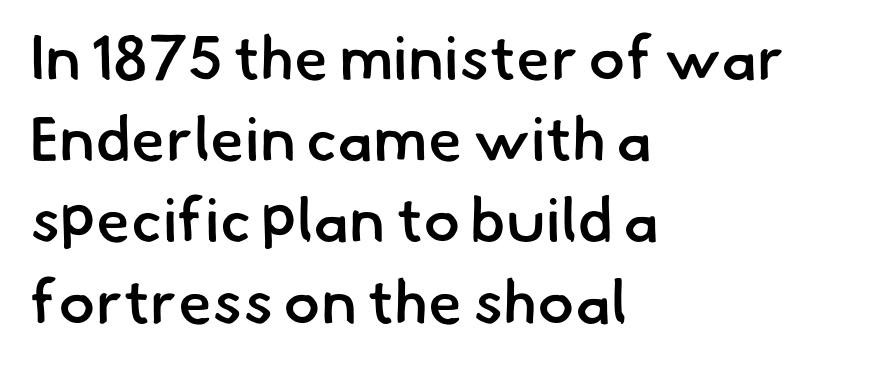
The image shows 62 px semibold sans-serif type; set left-aligned, normal line spacing (1.31x), normal letter spacing, not underlined; low stroke contrast and a small x-height.
